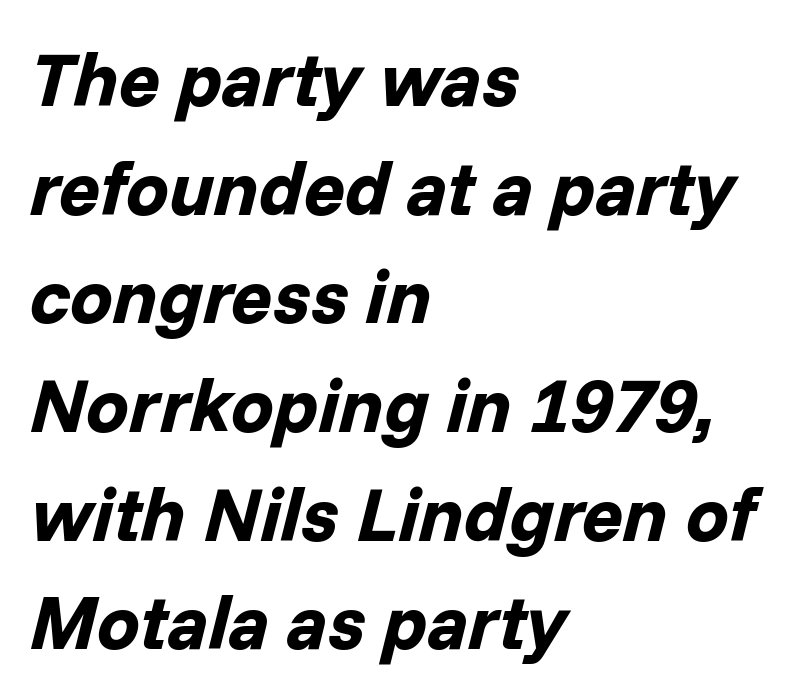
{"italic": "yes", "lean": "right", "slant_degrees": 14, "bold": "yes", "weight": "bold", "width": "normal", "stroke_contrast": "low", "x_height": "medium", "monospaced": "no", "underline": "no", "align": "left", "line_spacing": "normal", "line_spacing_ratio": 1.43, "letter_spacing": "normal", "letter_spacing_em": 0.0, "glyph_px": 76}
